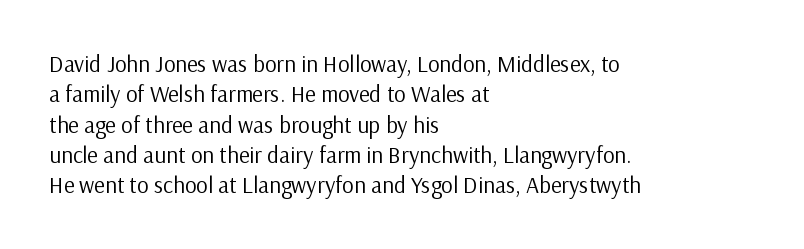
Q: Is the text bold? A: No.
Q: Is the text italic (slanted)? A: No, it is upright.
Q: Is the text underlined? A: No.
Q: How is the paragraph aligned? A: Left-aligned.
Q: Is the spacing between letters normal or unusually wide? A: Normal.
Q: Is the spacing between lines tight, normal or loose? A: Normal.
